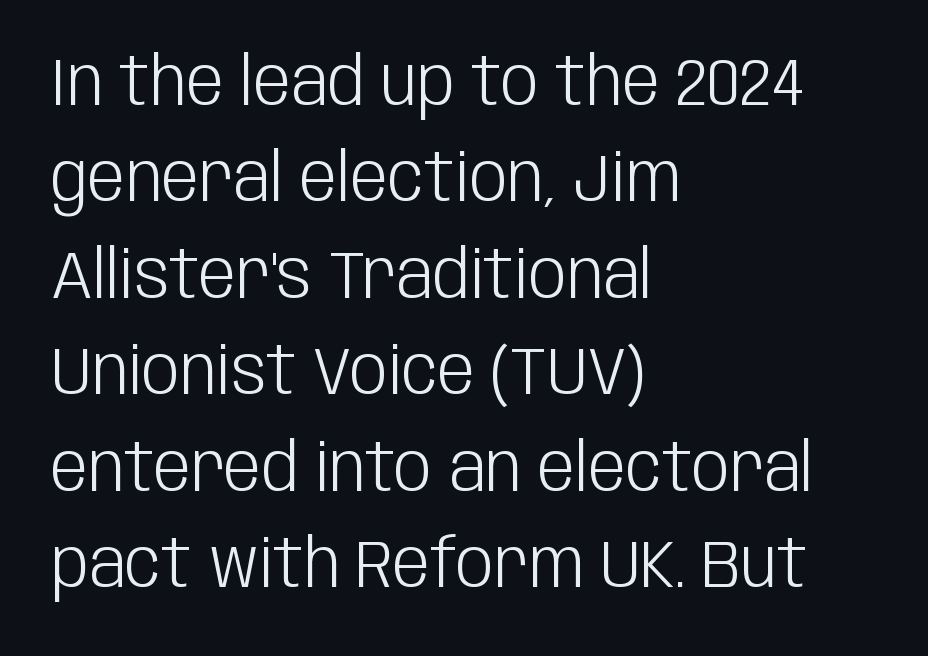
Q: Is the text bold? A: No.
Q: Is the text italic (slanted)? A: No, it is upright.
Q: Is the typeface a serif or a sans-serif typeface? A: Sans-serif.
Q: Is the text underlined? A: No.
Q: How is the paragraph aligned? A: Left-aligned.
Q: Is the spacing between letters normal or unusually wide? A: Normal.
Q: Is the spacing between lines tight, normal or loose? A: Normal.
Q: Width (condensed, normal, or wide)? A: Condensed.
Q: Stroke contrast? A: Low.
Q: x-height? A: Large.
Q: Monospaced? A: No.
